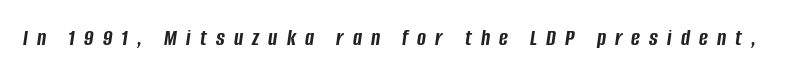
{"italic": "yes", "lean": "right", "slant_degrees": 8, "bold": "yes", "underline": "no", "letter_spacing": "wide", "letter_spacing_em": 0.38, "glyph_px": 24}
